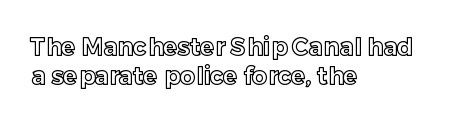
Q: Is the text italic (slanted)? A: No, it is upright.
Q: Is the text underlined? A: No.
Q: How is the paragraph aligned? A: Left-aligned.
Q: Is the spacing between letters normal or unusually wide? A: Normal.
